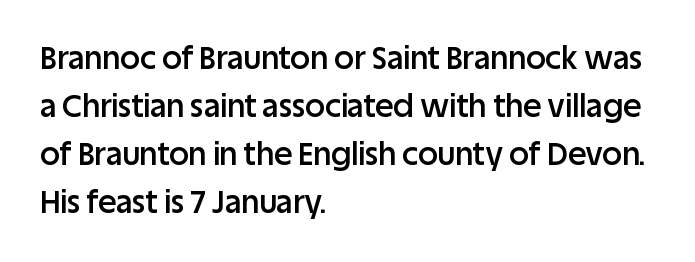
{"serif": "no", "italic": "no", "bold": "semi", "weight": "semibold", "width": "normal", "stroke_contrast": "low", "x_height": "large", "monospaced": "no", "underline": "no", "align": "left", "line_spacing": "normal", "line_spacing_ratio": 1.55, "letter_spacing": "normal", "letter_spacing_em": 0.0, "glyph_px": 31}
